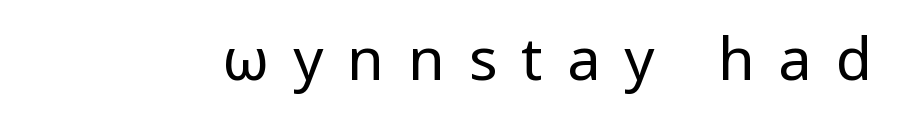
Q: Is the text bold? A: No.
Q: Is the text italic (slanted)? A: No, it is upright.
Q: Is the typeface a serif or a sans-serif typeface? A: Sans-serif.
Q: Is the text underlined? A: No.
Q: Is the spacing between letters normal or unusually wide? A: Unusually wide.
Q: Width (condensed, normal, or wide)? A: Normal.
Q: Stroke contrast? A: Low.
Q: x-height? A: Medium.
Q: Monospaced? A: No.
